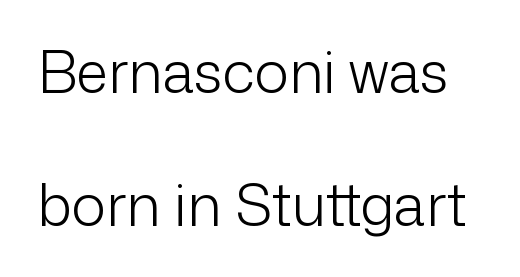
Italic: no, the glyphs are upright roman. Caption: face not bold, strokes unweighted. What stands out about the letter spacing? Nothing — it is the standard amount. The face used here is proportionally spaced, like ordinary book or web type. Does the type have serifs? No, each stem ends abruptly.
